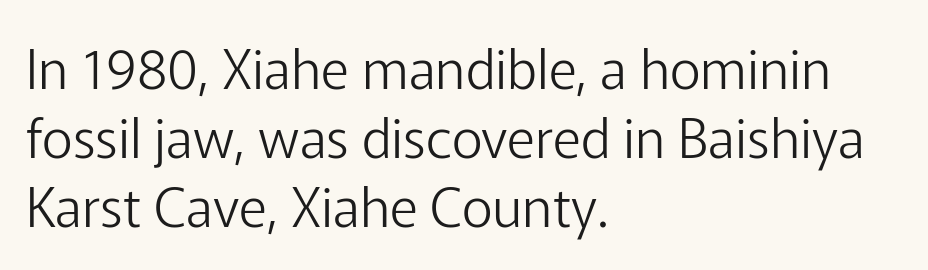
Does the copy run flush right? No — it runs flush left. Short note: letters normally spaced. The type sits square on the baseline with zero lean. This sample has the flowing, uneven cadence of proportional lettering. What's the leading like? Ordinary, nothing unusual. The zone under the glyphs is completely vacant.
